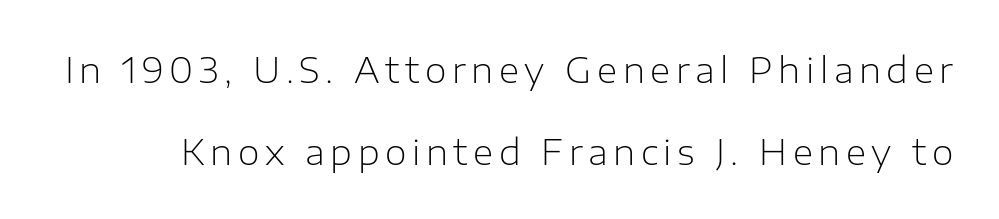
Q: Is the text bold? A: No.
Q: Is the text italic (slanted)? A: No, it is upright.
Q: Is the typeface a serif or a sans-serif typeface? A: Sans-serif.
Q: Is the text underlined? A: No.
Q: Is the spacing between lines tight, normal or loose? A: Loose.
Q: Width (condensed, normal, or wide)? A: Normal.
Q: Stroke contrast? A: Low.
Q: x-height? A: Medium.
Q: Monospaced? A: No.
